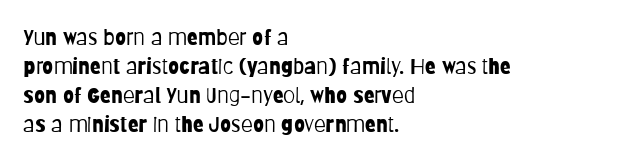
Tall strokes in this sample are plumb rather than angled. The passage shown has conventional tracking throughout. Every row of glyphs begins at an identical x-position on the left. A normal amount of white space separates one row of letters from the next. Type without underlining.
